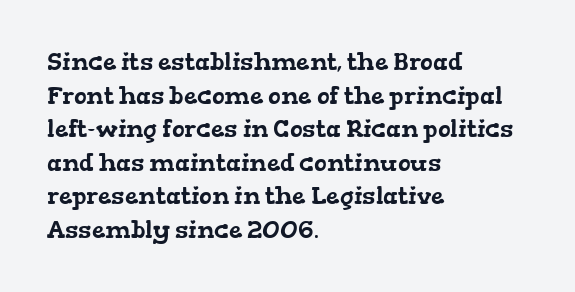
{"underline": "no", "align": "left", "line_spacing": "normal", "line_spacing_ratio": 1.4, "letter_spacing": "normal", "letter_spacing_em": 0.0, "glyph_px": 24}
